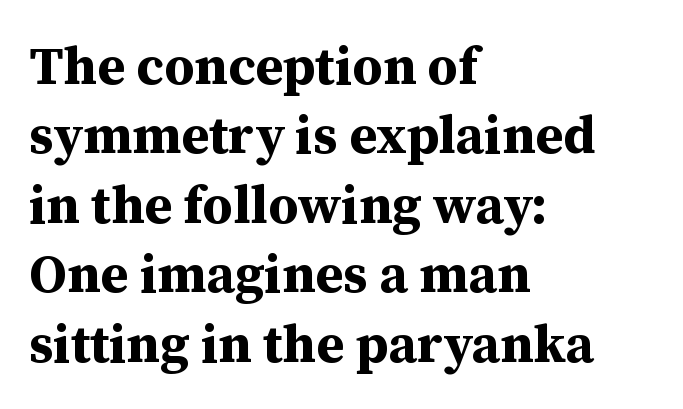
Rendered with straight, roman letterforms. Notice how thick the strokes are: this is what a full bold looks like. Nobody drew a line under any word here. Casual observation: everything's shoved over to the left. This sample has the flowing, uneven cadence of proportional lettering.
